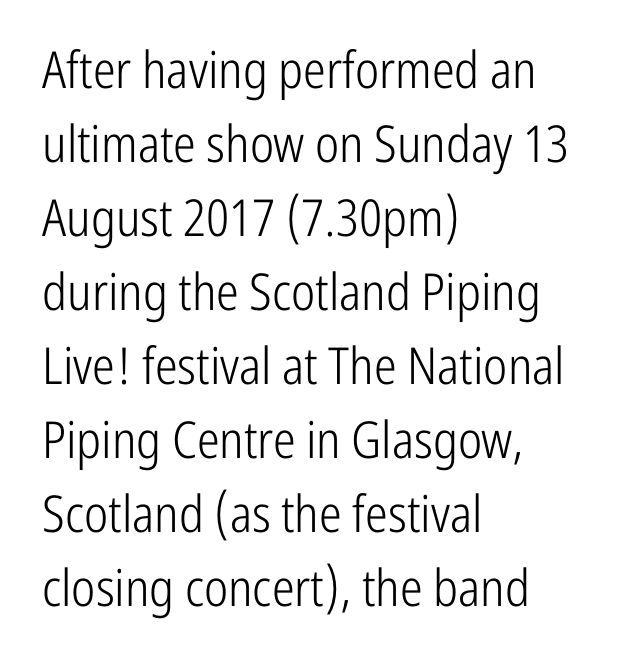
{"serif": "no", "italic": "no", "bold": "no", "weight": "light", "width": "condensed", "stroke_contrast": "low", "x_height": "medium", "monospaced": "no", "underline": "no", "align": "left", "line_spacing": "normal", "line_spacing_ratio": 1.45, "letter_spacing": "normal", "letter_spacing_em": 0.0, "glyph_px": 51}
